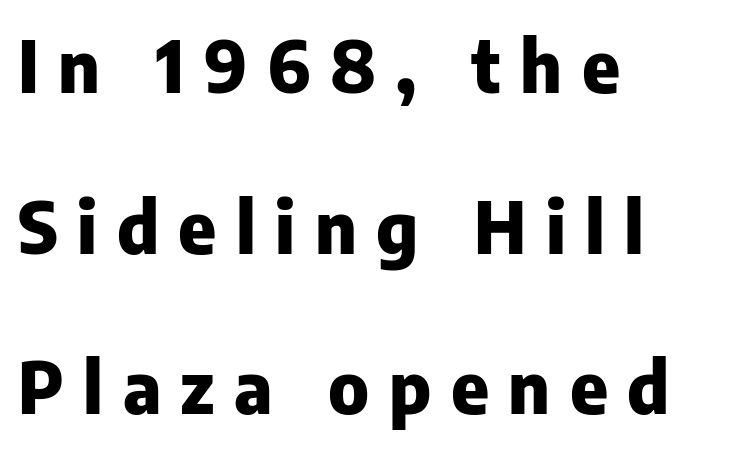
The image shows 72 px heavy sans-serif type, upright; set left-aligned, loose line spacing (2.23x), unusually wide letter spacing (+0.27 em), not underlined; low stroke contrast and a medium x-height.
